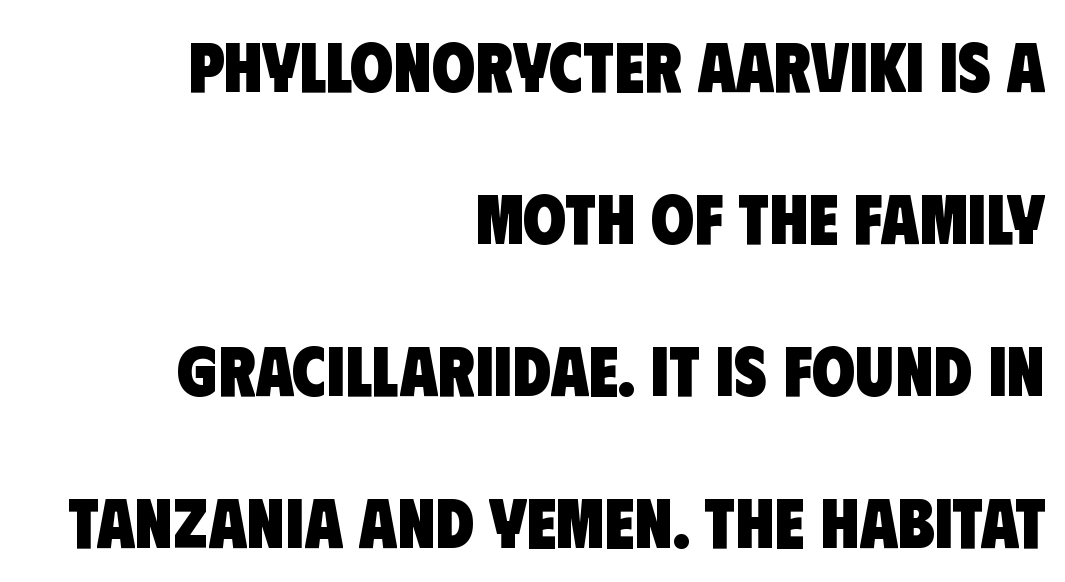
{"serif": "no", "bold": "yes", "weight": "heavy", "width": "condensed", "stroke_contrast": "low", "x_height": "large", "monospaced": "no", "underline": "no", "align": "right", "line_spacing": "loose", "line_spacing_ratio": 2.17, "letter_spacing": "normal", "letter_spacing_em": 0.0, "glyph_px": 70}
